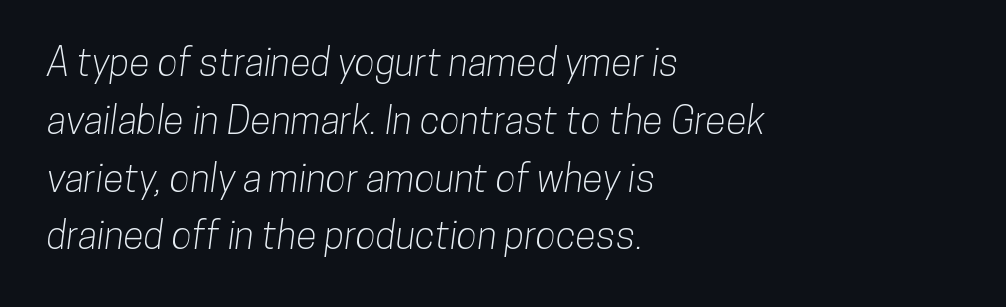
The image shows 38 px condensed sans-serif type; set left-aligned, normal line spacing (1.52x), normal letter spacing, not underlined; low stroke contrast and a medium x-height.
